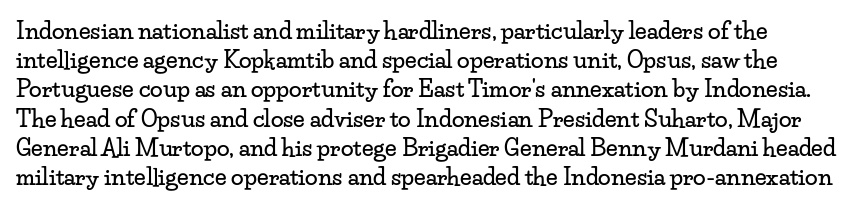
The image shows 23 px text type, upright; set normal line spacing (1.27x), normal letter spacing, not underlined.
